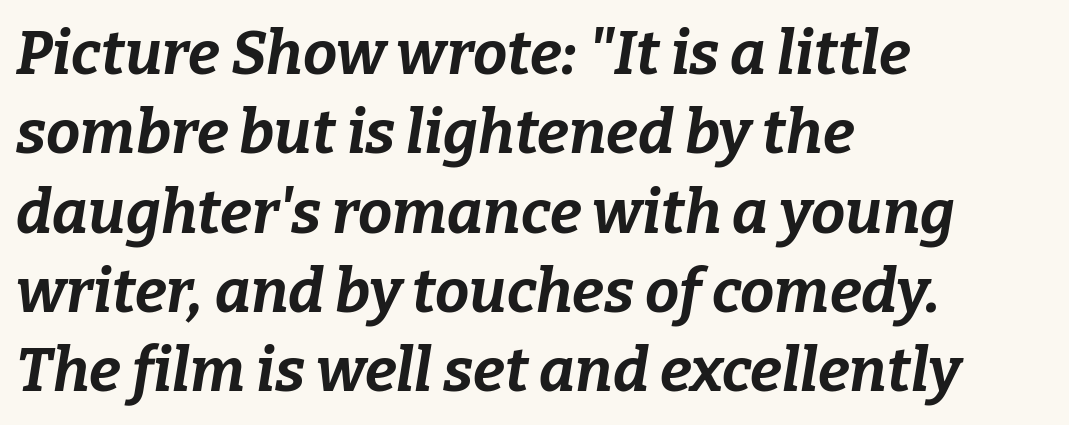
Observe the ordinary spacing: letters are neighbours, not strangers. Yep, that's italic — everything's leaning. The space directly below the letters is spotless. These lines stack with their left ends in a neat column.
